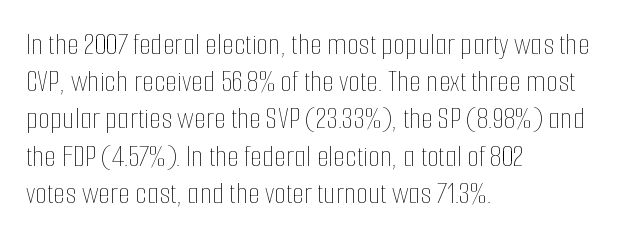
Q: Is the text bold? A: No.
Q: Is the text italic (slanted)? A: No, it is upright.
Q: Is the text underlined? A: No.
Q: How is the paragraph aligned? A: Left-aligned.
Q: Is the spacing between letters normal or unusually wide? A: Normal.
Q: Width (condensed, normal, or wide)? A: Condensed.
Q: Stroke contrast? A: Low.
Q: x-height? A: Medium.
Q: Monospaced? A: No.
